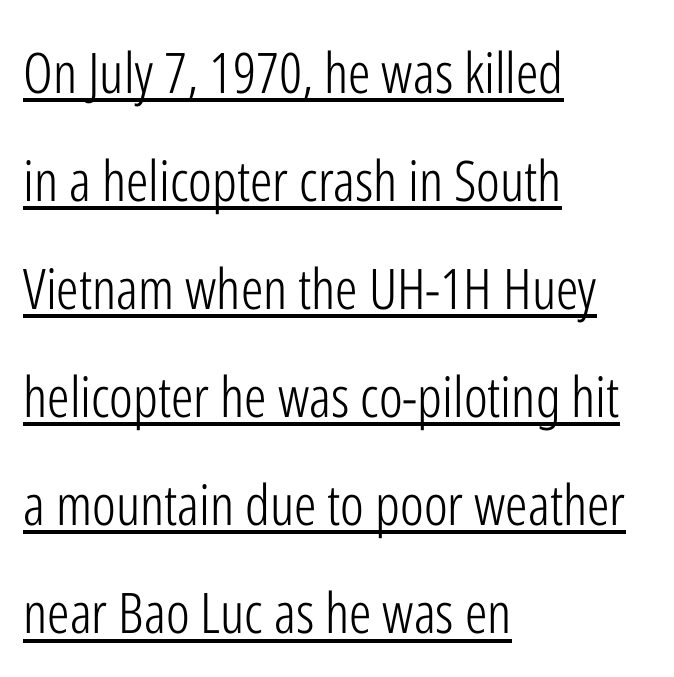
Style check: upright. Each line of the rendering has a horizontal stroke beneath the glyphs. Students, observe: this is what heavily led, spacious text looks like. The horizontal fit of the characters is conventional and even.
